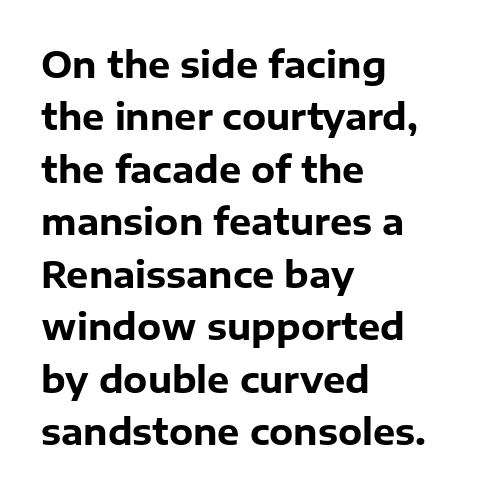
Descender tails drop into unmarked territory. This block has exactly the height ordinary leading produces. The gaps between neighbouring characters are ordinary and unremarkable. Varying glyph widths throughout — classic text-font behaviour.
